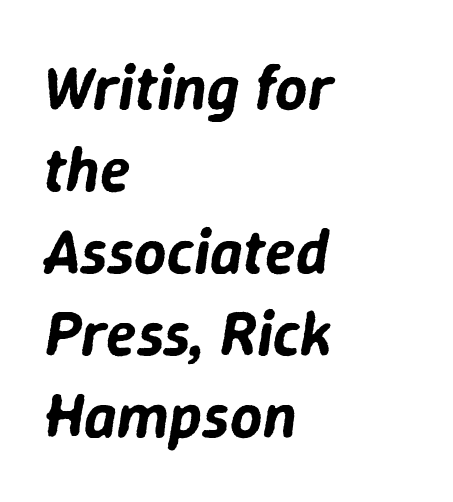
{"italic": "yes", "lean": "right", "slant_degrees": 9, "width": "normal", "stroke_contrast": "low", "x_height": "medium", "monospaced": "no", "underline": "no", "align": "left", "line_spacing": "normal", "line_spacing_ratio": 1.3, "letter_spacing": "normal", "letter_spacing_em": 0.0, "glyph_px": 63}
